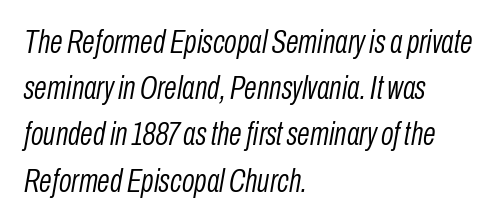
{"italic": "yes", "lean": "right", "slant_degrees": 10, "bold": "no", "weight": "light", "width": "condensed", "stroke_contrast": "low", "x_height": "medium", "monospaced": "no", "underline": "no", "align": "left", "line_spacing": "normal", "line_spacing_ratio": 1.4, "letter_spacing": "normal", "letter_spacing_em": 0.0, "glyph_px": 33}
